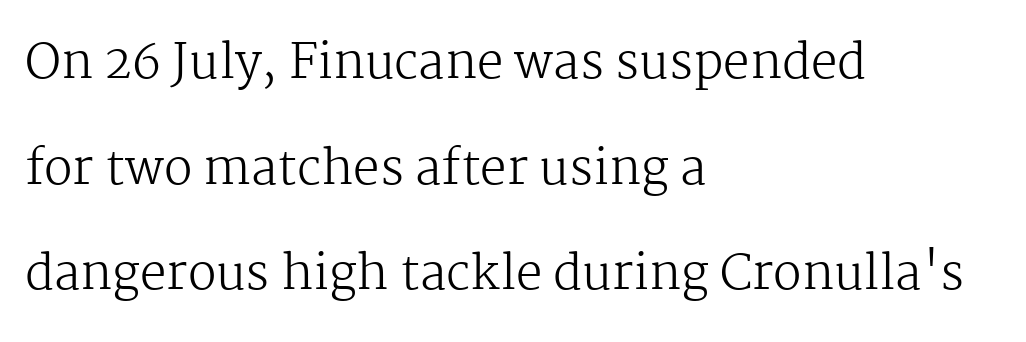
Bare-footed words on every line. When letters stand straight like this, we call the style roman or upright. Think of a printed novel: that variable character pitch is what you see here. Unbolded letterforms with no extra heft. Observe the serifs anchoring each vertical stroke in this sample.
